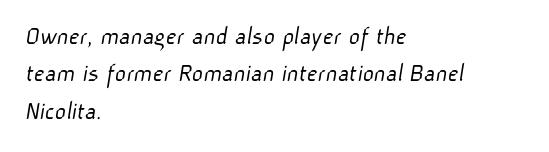
Q: Is the text bold? A: No.
Q: Is the text underlined? A: No.
Q: How is the paragraph aligned? A: Left-aligned.
Q: Is the spacing between letters normal or unusually wide? A: Normal.
Q: Is the spacing between lines tight, normal or loose? A: Normal.
